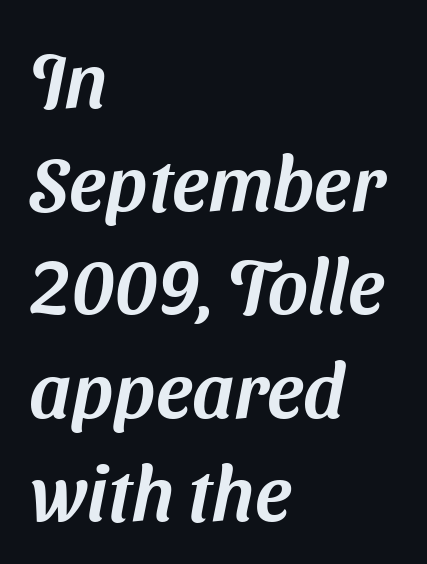
Q: Is the typeface a serif or a sans-serif typeface? A: Sans-serif.
Q: Is the text underlined? A: No.
Q: How is the paragraph aligned? A: Left-aligned.
Q: Is the spacing between letters normal or unusually wide? A: Normal.
Q: Is the spacing between lines tight, normal or loose? A: Normal.
Q: Width (condensed, normal, or wide)? A: Normal.
Q: Stroke contrast? A: Medium.
Q: x-height? A: Medium.
Q: Monospaced? A: No.
